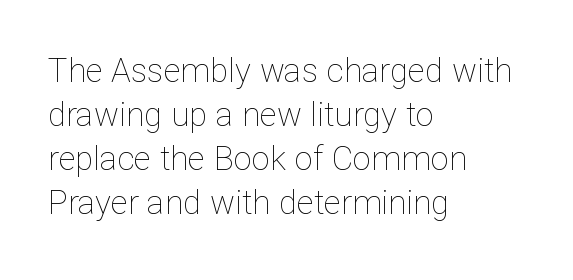
{"italic": "no", "bold": "no", "weight": "thin", "width": "normal", "stroke_contrast": "low", "x_height": "medium", "monospaced": "no", "underline": "no", "align": "left", "line_spacing": "normal", "line_spacing_ratio": 1.33, "letter_spacing": "normal", "letter_spacing_em": 0.0, "glyph_px": 33}
